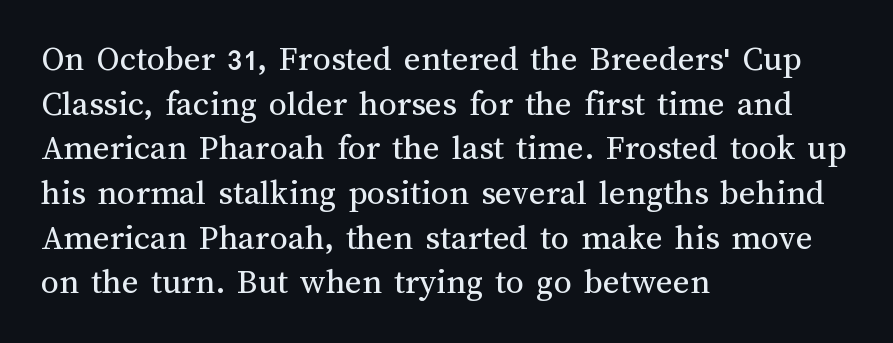
The image shows 36 px regular-weight type, upright; set left-aligned, line spacing 1.24x, normal letter spacing, not underlined; medium stroke contrast and a medium x-height.
